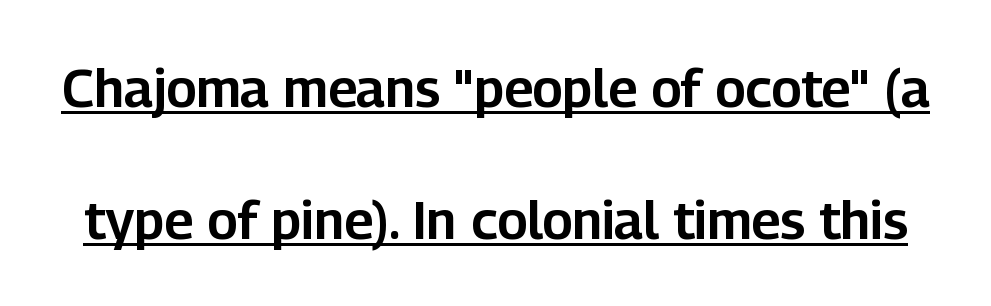
The image shows 53 px sans-serif type, upright; set loose line spacing (2.49x), normal letter spacing, underlined; low stroke contrast and a medium x-height.
